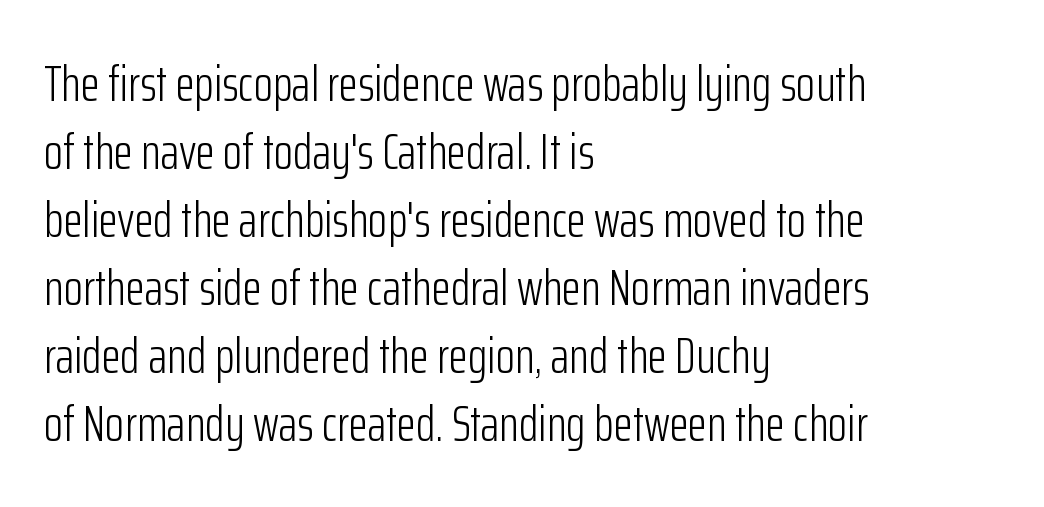
Q: Is the text bold? A: No.
Q: Is the text italic (slanted)? A: No, it is upright.
Q: Is the typeface a serif or a sans-serif typeface? A: Sans-serif.
Q: Is the text underlined? A: No.
Q: How is the paragraph aligned? A: Left-aligned.
Q: Is the spacing between letters normal or unusually wide? A: Normal.
Q: Is the spacing between lines tight, normal or loose? A: Normal.
Q: Width (condensed, normal, or wide)? A: Condensed.
Q: Stroke contrast? A: Low.
Q: x-height? A: Medium.
Q: Monospaced? A: No.
